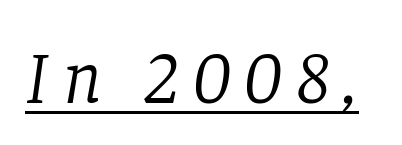
The image shows 74 px light serif type, italic (leaning right); set underlined; low stroke contrast and a large x-height.
